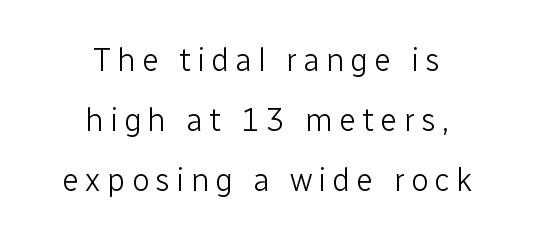
Q: Is the text bold? A: No.
Q: Is the text italic (slanted)? A: No, it is upright.
Q: Is the typeface a serif or a sans-serif typeface? A: Sans-serif.
Q: Is the text underlined? A: No.
Q: How is the paragraph aligned? A: Centered.
Q: Width (condensed, normal, or wide)? A: Normal.
Q: Stroke contrast? A: Low.
Q: x-height? A: Medium.
Q: Monospaced? A: No.
